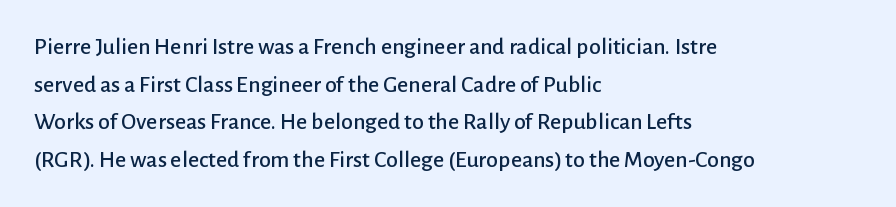
{"italic": "no", "underline": "no", "align": "left", "line_spacing": "normal", "line_spacing_ratio": 1.57, "letter_spacing": "normal", "letter_spacing_em": 0.0, "glyph_px": 24}
